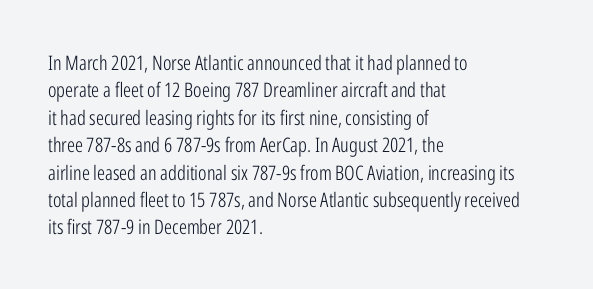
{"italic": "no", "bold": "no", "underline": "no", "align": "left", "line_spacing": "normal", "line_spacing_ratio": 1.37, "letter_spacing": "normal", "letter_spacing_em": 0.0, "glyph_px": 20}
